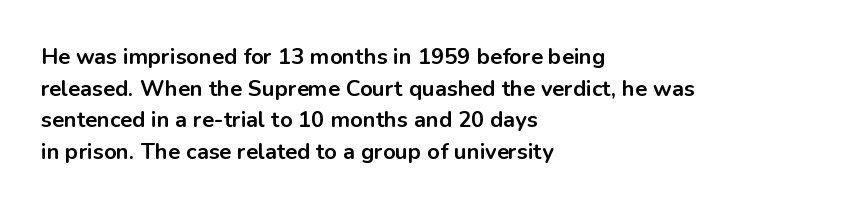
Q: Is the text bold? A: Yes.
Q: Is the text italic (slanted)? A: No, it is upright.
Q: Is the text underlined? A: No.
Q: How is the paragraph aligned? A: Left-aligned.
Q: Is the spacing between letters normal or unusually wide? A: Normal.
Q: Is the spacing between lines tight, normal or loose? A: Normal.
